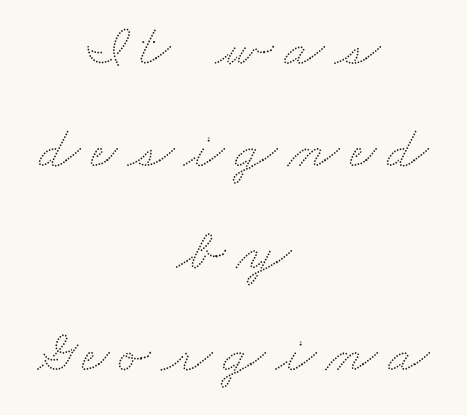
The image shows 59 px wide type; set centered, line spacing 1.73x, not underlined; low stroke contrast and a small x-height.
